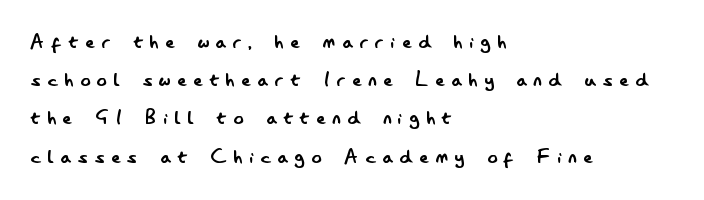
Q: Is the text bold? A: No.
Q: Is the text italic (slanted)? A: No, it is upright.
Q: Is the text underlined? A: No.
Q: How is the paragraph aligned? A: Left-aligned.
Q: Is the spacing between letters normal or unusually wide? A: Unusually wide.
Q: Is the spacing between lines tight, normal or loose? A: Normal.
